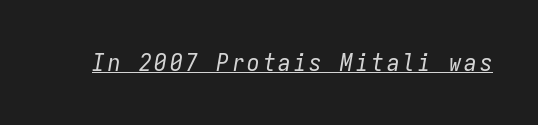
{"italic": "yes", "lean": "right", "slant_degrees": 9, "bold": "no", "underline": "yes", "glyph_px": 25}
